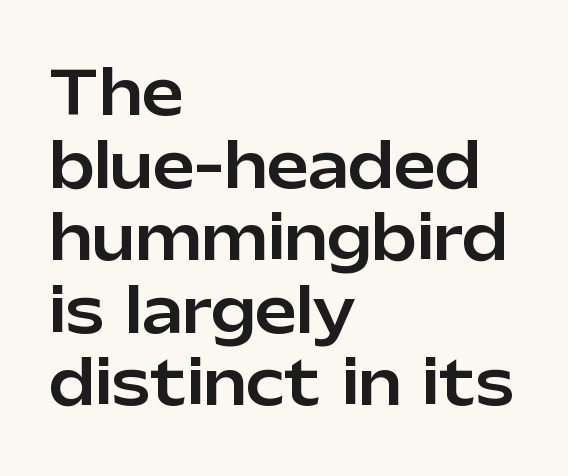
The foot of each line stays bare and open. Do the characters align in a grid? No, the font is proportional. The font's upright variant was chosen for this text. There is no visible air inserted between adjacent glyphs. The paragraph has a hard left edge and a soft right edge.
